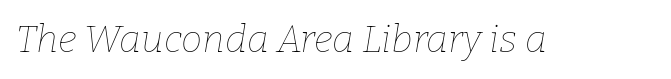
Students, note that the glyphs here touch the page at normal intervals. A typesetter would call this proportional, since set widths differ per character. Bold? No — there's no thickening of the strokes. It's the slanting kind of type. The area under the type is left untouched.
